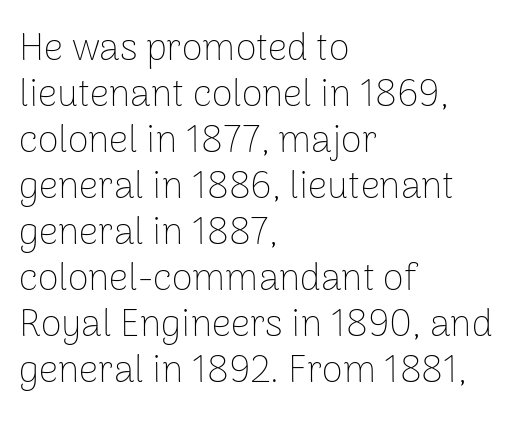
Q: Is the text bold? A: No.
Q: Is the text italic (slanted)? A: No, it is upright.
Q: Is the typeface a serif or a sans-serif typeface? A: Sans-serif.
Q: Is the text underlined? A: No.
Q: How is the paragraph aligned? A: Left-aligned.
Q: Is the spacing between letters normal or unusually wide? A: Normal.
Q: Width (condensed, normal, or wide)? A: Normal.
Q: Stroke contrast? A: Low.
Q: x-height? A: Medium.
Q: Monospaced? A: No.
